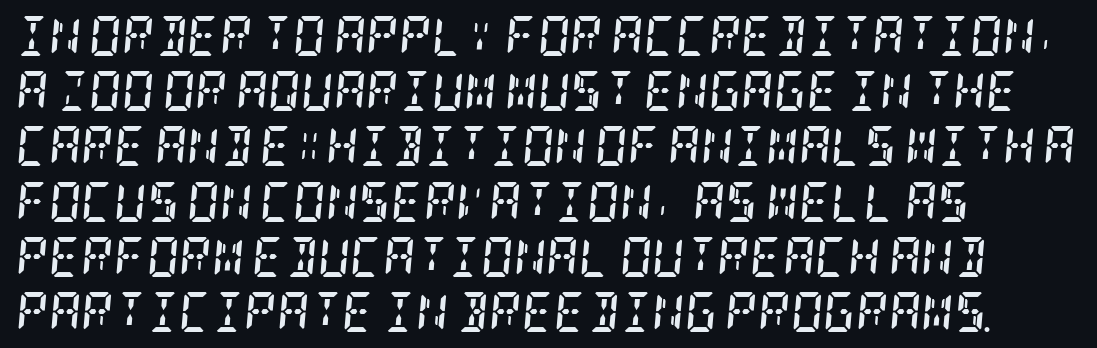
Q: Is the text bold? A: Yes.
Q: Is the text italic (slanted)? A: Yes, it leans right by about 5 degrees.
Q: Is the typeface a serif or a sans-serif typeface? A: Serif.
Q: Is the text underlined? A: No.
Q: How is the paragraph aligned? A: Left-aligned.
Q: Is the spacing between letters normal or unusually wide? A: Normal.
Q: Is the spacing between lines tight, normal or loose? A: Normal.
Q: Width (condensed, normal, or wide)? A: Condensed.
Q: Stroke contrast? A: Low.
Q: x-height? A: Large.
